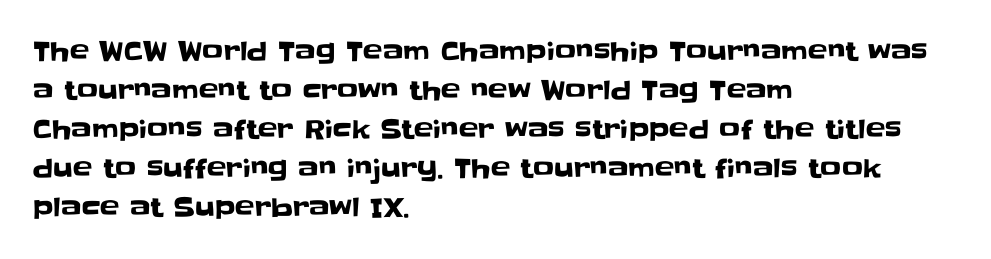
Q: Is the text italic (slanted)? A: No, it is upright.
Q: Is the text underlined? A: No.
Q: How is the paragraph aligned? A: Left-aligned.
Q: Is the spacing between letters normal or unusually wide? A: Normal.
Q: Is the spacing between lines tight, normal or loose? A: Normal.
